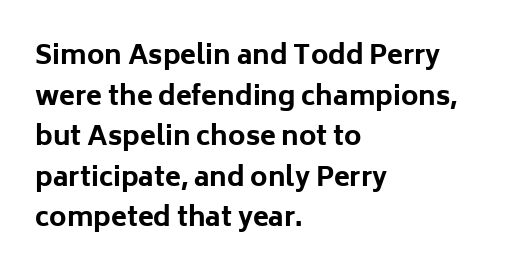
Students, note that the glyphs here touch the page at normal intervals. Lines of text with bare space underneath. Short and long lines alike share a common starting point at left. The font's upright variant was chosen for this text.
